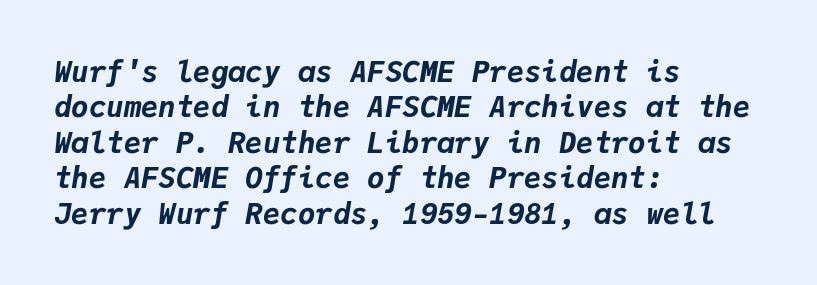
Q: Is the text bold? A: Yes.
Q: Is the text italic (slanted)? A: Yes, it leans right by about 9 degrees.
Q: Is the text underlined? A: No.
Q: How is the paragraph aligned? A: Left-aligned.
Q: Is the spacing between letters normal or unusually wide? A: Normal.
Q: Width (condensed, normal, or wide)? A: Normal.
Q: Stroke contrast? A: Low.
Q: x-height? A: Medium.
Q: Monospaced? A: Yes.
